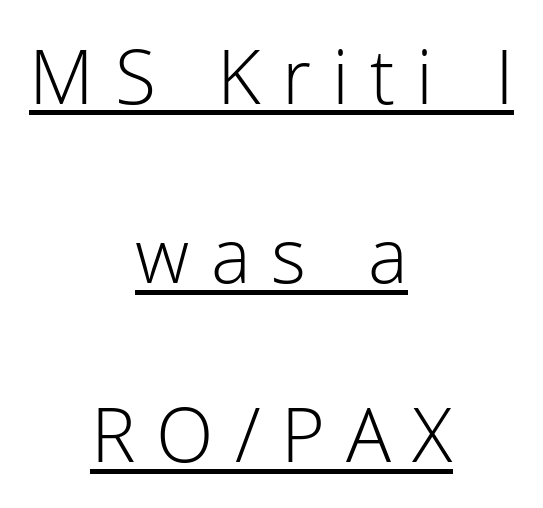
Q: Is the text bold? A: No.
Q: Is the text italic (slanted)? A: No, it is upright.
Q: Is the typeface a serif or a sans-serif typeface? A: Sans-serif.
Q: Is the text underlined? A: Yes.
Q: How is the paragraph aligned? A: Centered.
Q: Is the spacing between letters normal or unusually wide? A: Unusually wide.
Q: Is the spacing between lines tight, normal or loose? A: Loose.
Q: Width (condensed, normal, or wide)? A: Normal.
Q: Stroke contrast? A: Low.
Q: x-height? A: Medium.
Q: Monospaced? A: No.
